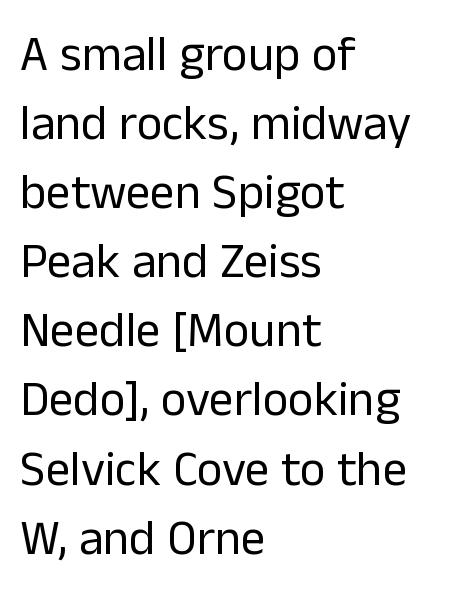
Q: Is the text bold? A: No.
Q: Is the text italic (slanted)? A: No, it is upright.
Q: Is the typeface a serif or a sans-serif typeface? A: Sans-serif.
Q: Is the text underlined? A: No.
Q: How is the paragraph aligned? A: Left-aligned.
Q: Is the spacing between letters normal or unusually wide? A: Normal.
Q: Is the spacing between lines tight, normal or loose? A: Normal.
Q: Width (condensed, normal, or wide)? A: Normal.
Q: Stroke contrast? A: Low.
Q: x-height? A: Medium.
Q: Monospaced? A: No.
